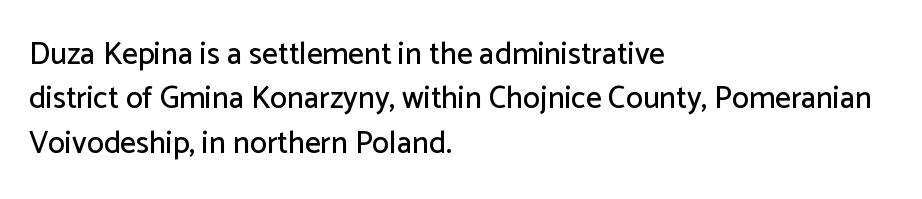
The image shows 31 px sans-serif type, upright; set left-aligned, normal line spacing (1.43x), normal letter spacing, not underlined; low stroke contrast and a medium x-height.
